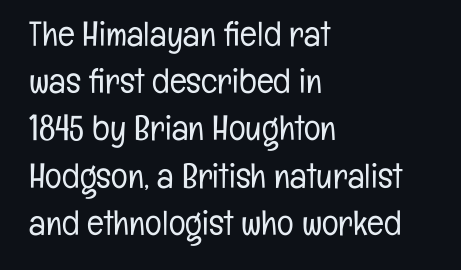
{"serif": "no", "italic": "no", "bold": "no", "weight": "light", "width": "condensed", "stroke_contrast": "low", "x_height": "medium", "monospaced": "no", "underline": "no", "align": "left", "line_spacing": "normal", "line_spacing_ratio": 1.35, "letter_spacing": "normal", "letter_spacing_em": 0.0, "glyph_px": 35}
